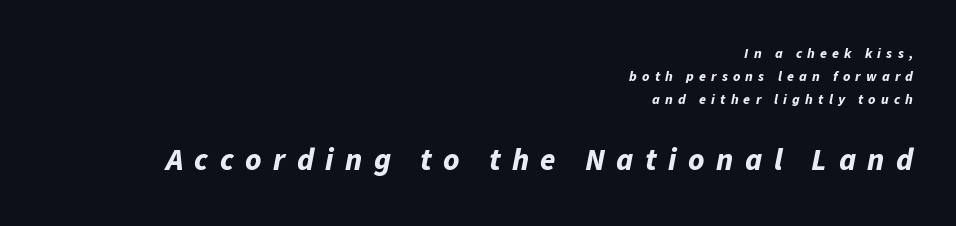
{"italic": "yes", "lean": "right", "slant_degrees": 11, "bold": "yes", "weight": "bold", "width": "normal", "stroke_contrast": "low", "x_height": "medium", "monospaced": "no", "underline": "no", "align": "right", "line_spacing": "normal", "line_spacing_ratio": 1.66, "letter_spacing": "wide", "letter_spacing_em": 0.37, "larger_block": "second", "size_ratio": 2.21, "glyph_px": 31}
